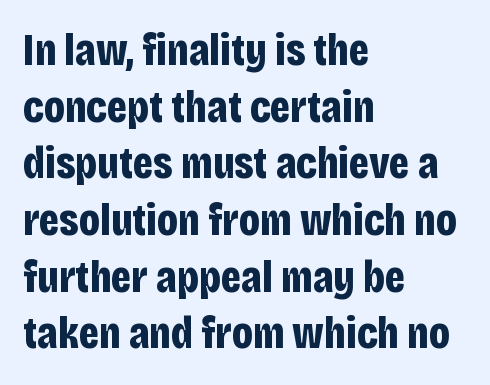
The image shows 45 px bold, condensed sans-serif type, upright; set left-aligned, normal line spacing (1.26x), normal letter spacing, not underlined; low stroke contrast and a large x-height.
